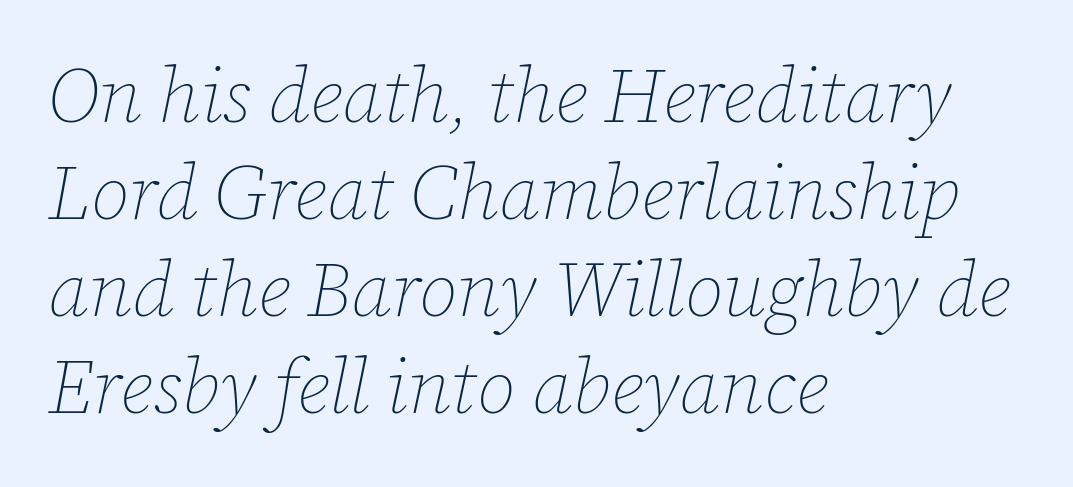
Q: Is the text bold? A: No.
Q: Is the text italic (slanted)? A: Yes, it leans right by about 12 degrees.
Q: Is the text underlined? A: No.
Q: How is the paragraph aligned? A: Left-aligned.
Q: Is the spacing between letters normal or unusually wide? A: Normal.
Q: Is the spacing between lines tight, normal or loose? A: Normal.
Q: Width (condensed, normal, or wide)? A: Normal.
Q: Stroke contrast? A: Low.
Q: x-height? A: Medium.
Q: Monospaced? A: No.
